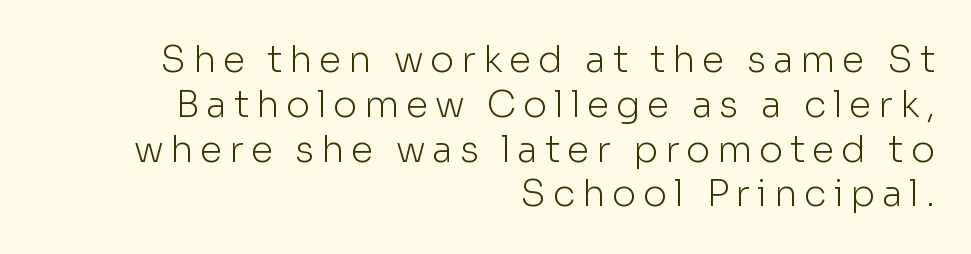
{"serif": "no", "italic": "no", "bold": "no", "weight": "light", "width": "normal", "stroke_contrast": "low", "x_height": "medium", "monospaced": "no", "underline": "no", "align": "right", "line_spacing_ratio": 1.21, "glyph_px": 37}
